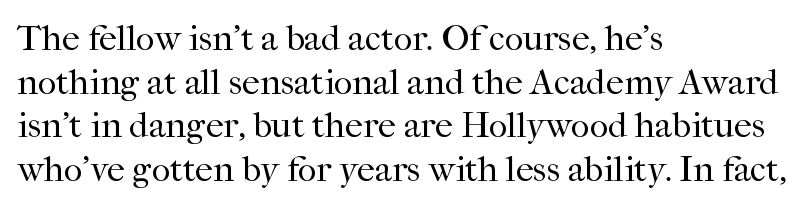
The image shows 36 px regular-weight serif type, upright; set left-aligned, line spacing 1.21x, normal letter spacing, not underlined; high stroke contrast and a medium x-height.
